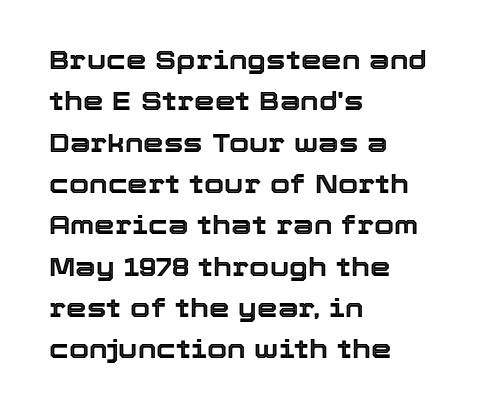
Q: Is the text italic (slanted)? A: No, it is upright.
Q: Is the text underlined? A: No.
Q: How is the paragraph aligned? A: Left-aligned.
Q: Is the spacing between letters normal or unusually wide? A: Normal.
Q: Is the spacing between lines tight, normal or loose? A: Normal.
